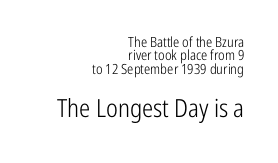
The image shows 25 px text type, upright; set right-aligned, tight line spacing (0.96x), normal letter spacing, not underlined; the second (bottom) block is 1.79x larger.
